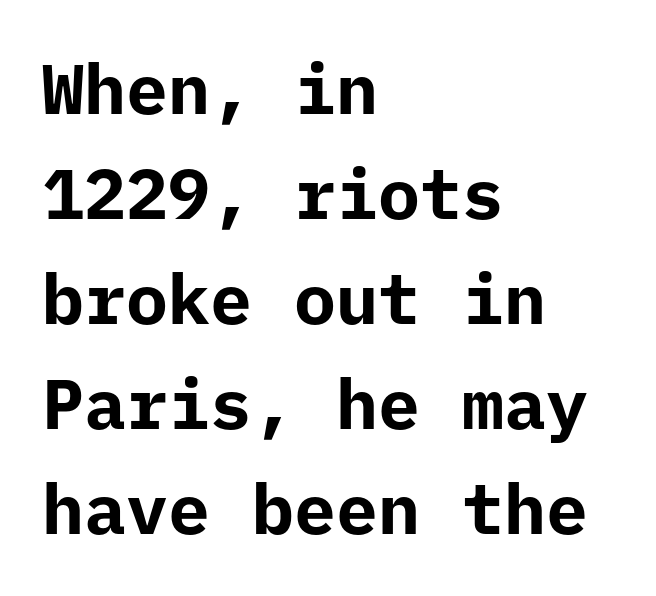
Q: Is the text bold? A: Yes.
Q: Is the text italic (slanted)? A: No, it is upright.
Q: Is the typeface a serif or a sans-serif typeface? A: Sans-serif.
Q: Is the text underlined? A: No.
Q: How is the paragraph aligned? A: Left-aligned.
Q: Is the spacing between letters normal or unusually wide? A: Normal.
Q: Is the spacing between lines tight, normal or loose? A: Normal.
Q: Width (condensed, normal, or wide)? A: Normal.
Q: Stroke contrast? A: Low.
Q: x-height? A: Medium.
Q: Monospaced? A: Yes.
